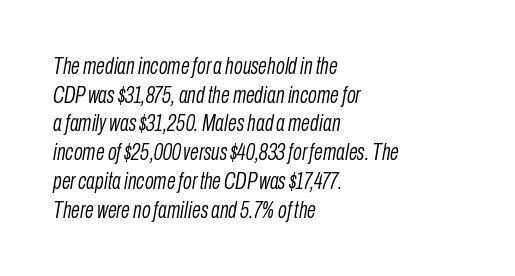
{"italic": "yes", "lean": "right", "slant_degrees": 10, "bold": "no", "underline": "no", "align": "left", "line_spacing": "normal", "line_spacing_ratio": 1.25, "letter_spacing": "normal", "letter_spacing_em": 0.0, "glyph_px": 23}
